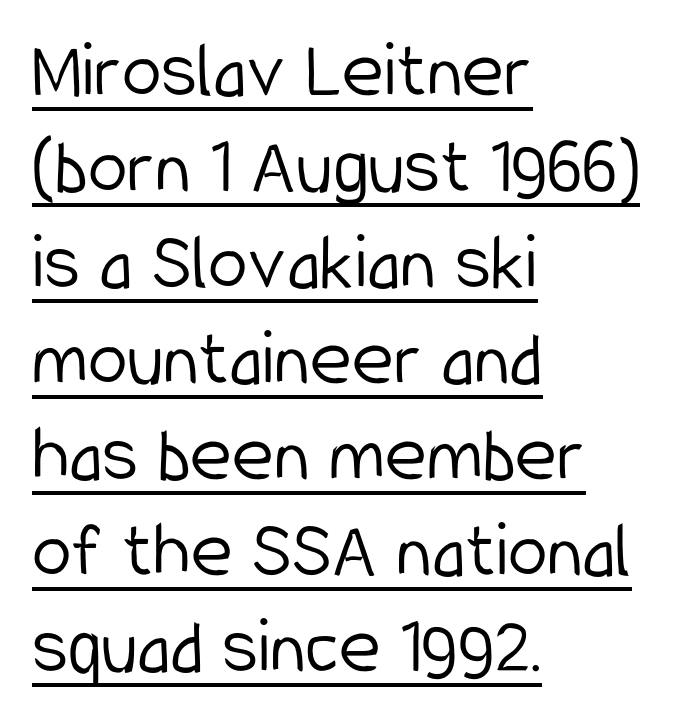
Q: Is the text bold? A: No.
Q: Is the text italic (slanted)? A: No, it is upright.
Q: Is the typeface a serif or a sans-serif typeface? A: Sans-serif.
Q: Is the text underlined? A: Yes.
Q: How is the paragraph aligned? A: Left-aligned.
Q: Is the spacing between letters normal or unusually wide? A: Normal.
Q: Width (condensed, normal, or wide)? A: Condensed.
Q: Stroke contrast? A: Low.
Q: x-height? A: Medium.
Q: Monospaced? A: No.
